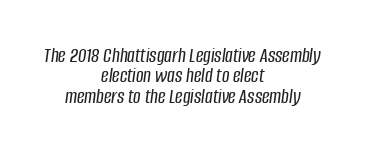
{"italic": "yes", "lean": "right", "slant_degrees": 8, "underline": "no", "align": "center", "line_spacing": "tight", "line_spacing_ratio": 0.97, "letter_spacing": "normal", "letter_spacing_em": 0.0, "glyph_px": 21}
